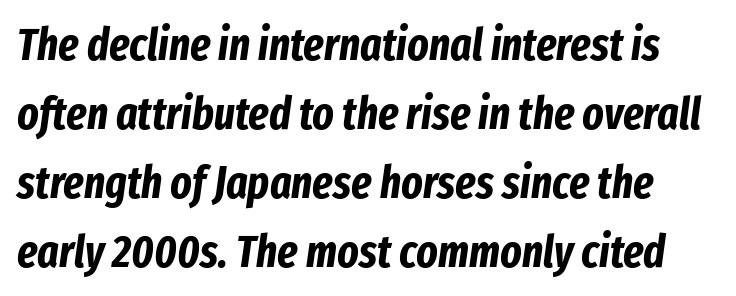
Q: Is the text bold? A: Yes.
Q: Is the text italic (slanted)? A: Yes, it leans right by about 8 degrees.
Q: Is the text underlined? A: No.
Q: Is the spacing between letters normal or unusually wide? A: Normal.
Q: Is the spacing between lines tight, normal or loose? A: Normal.
Q: Width (condensed, normal, or wide)? A: Condensed.
Q: Stroke contrast? A: Low.
Q: x-height? A: Medium.
Q: Monospaced? A: No.
